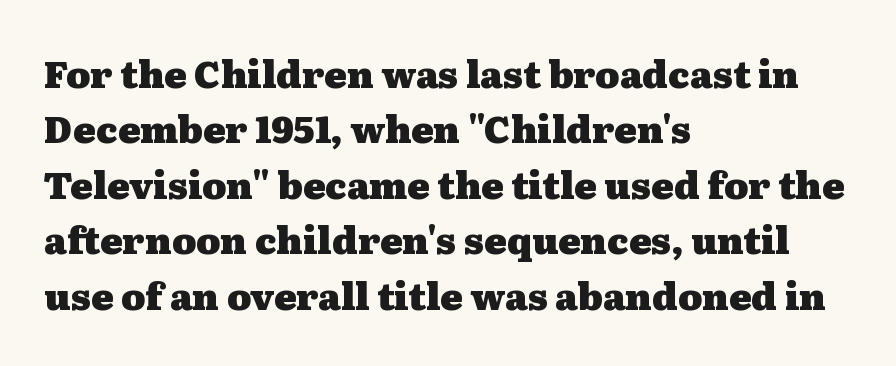
{"serif": "yes", "italic": "no", "bold": "yes", "weight": "heavy", "width": "wide", "stroke_contrast": "medium", "x_height": "medium", "monospaced": "no", "underline": "no", "align": "left", "line_spacing": "normal", "line_spacing_ratio": 1.5, "letter_spacing": "normal", "letter_spacing_em": 0.0, "glyph_px": 37}
